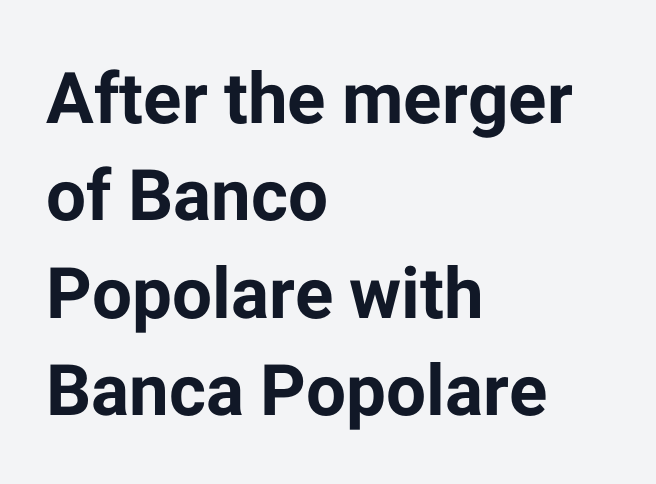
The rag falls on the right side of this text block. Serif or sans? Sans — the stroke terminals are bare. Heft: maximum for text — a bold. Is there any slant? The stems are plumb. The gap between lines stays unmarked. A typesetter would call this proportional, since set widths differ per character.
